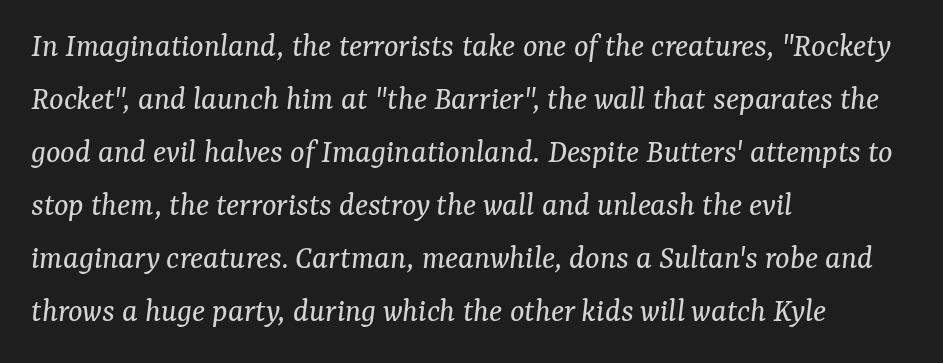
{"serif": "yes", "italic": "yes", "lean": "right", "slant_degrees": 7, "bold": "no", "weight": "regular", "width": "normal", "stroke_contrast": "medium", "x_height": "medium", "monospaced": "no", "underline": "no", "align": "left", "line_spacing": "normal", "line_spacing_ratio": 1.56, "letter_spacing": "normal", "letter_spacing_em": 0.0, "glyph_px": 34}
